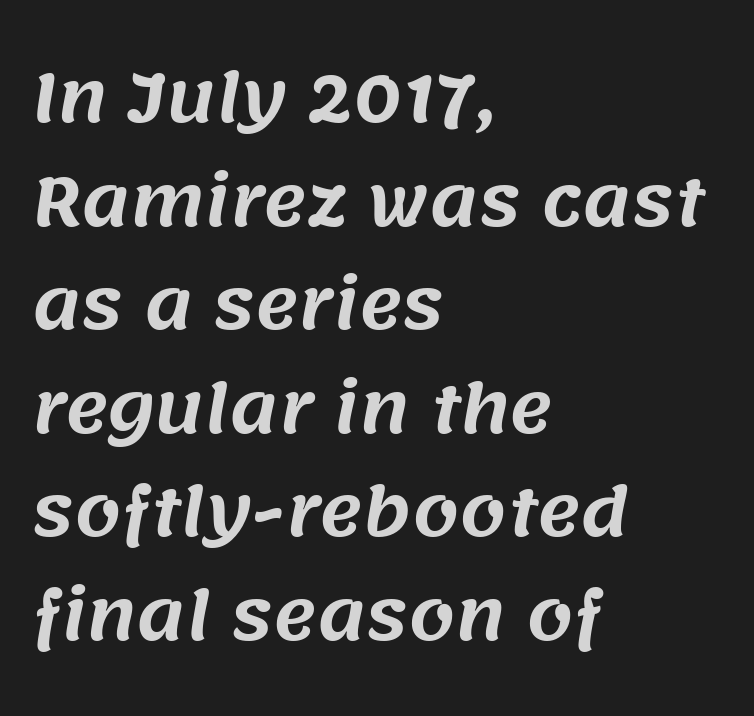
{"serif": "no", "width": "normal", "stroke_contrast": "medium", "x_height": "large", "monospaced": "no", "underline": "no", "align": "left", "line_spacing": "normal", "line_spacing_ratio": 1.57, "letter_spacing": "normal", "letter_spacing_em": 0.0, "glyph_px": 66}
